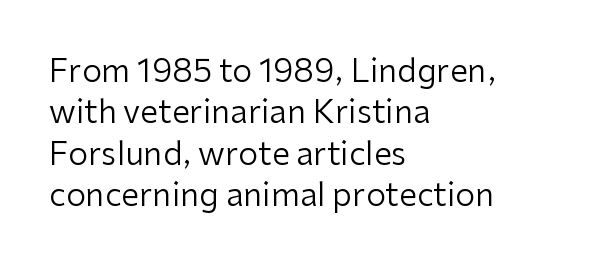
The image shows 32 px regular-weight sans-serif type, upright; set left-aligned, normal line spacing (1.29x), normal letter spacing, not underlined; low stroke contrast and a medium x-height.
